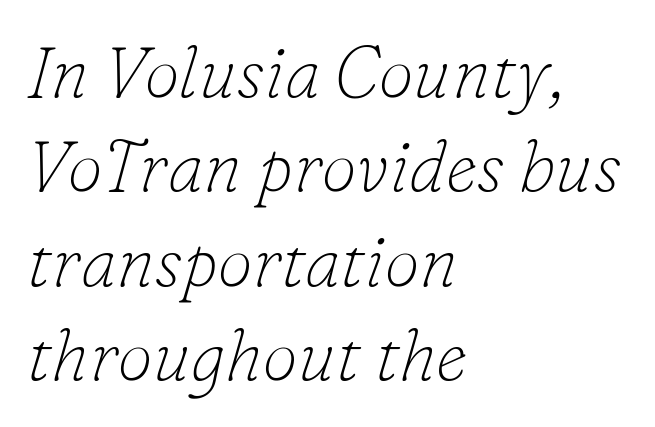
The image shows 71 px thin serif type, italic (leaning right); set left-aligned, normal line spacing (1.33x), normal letter spacing, not underlined; low stroke contrast and a small x-height.
